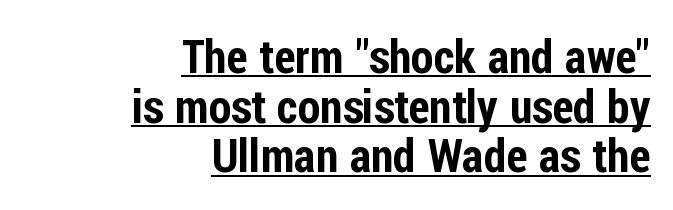
Q: Is the text italic (slanted)? A: No, it is upright.
Q: Is the typeface a serif or a sans-serif typeface? A: Sans-serif.
Q: Is the text underlined? A: Yes.
Q: How is the paragraph aligned? A: Right-aligned.
Q: Is the spacing between letters normal or unusually wide? A: Normal.
Q: Is the spacing between lines tight, normal or loose? A: Tight.
Q: Width (condensed, normal, or wide)? A: Condensed.
Q: Stroke contrast? A: Low.
Q: x-height? A: Medium.
Q: Monospaced? A: No.
